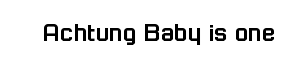
Q: Is the text italic (slanted)? A: No, it is upright.
Q: Is the typeface a serif or a sans-serif typeface? A: Sans-serif.
Q: Is the text underlined? A: No.
Q: Is the spacing between letters normal or unusually wide? A: Normal.
Q: Width (condensed, normal, or wide)? A: Normal.
Q: Stroke contrast? A: Low.
Q: x-height? A: Medium.
Q: Monospaced? A: No.
